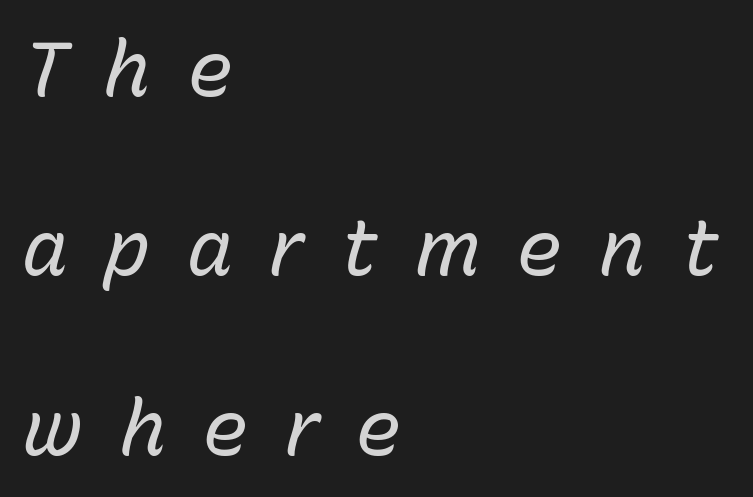
The space beneath each line is pristine and unruled. Interline gaps are noticeably wide in this sample. Characters follow at a spacing far wider than the type designer built in. Casual observation: everything's shoved over to the left. Yep, that's italic — everything's leaning. The rendering uses natural spacing where letterforms have individual widths.
